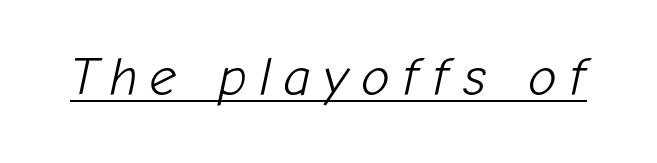
{"italic": "yes", "lean": "right", "slant_degrees": 12, "bold": "no", "weight": "light", "width": "normal", "stroke_contrast": "low", "x_height": "medium", "monospaced": "no", "underline": "yes", "letter_spacing": "wide", "letter_spacing_em": 0.22, "glyph_px": 54}
